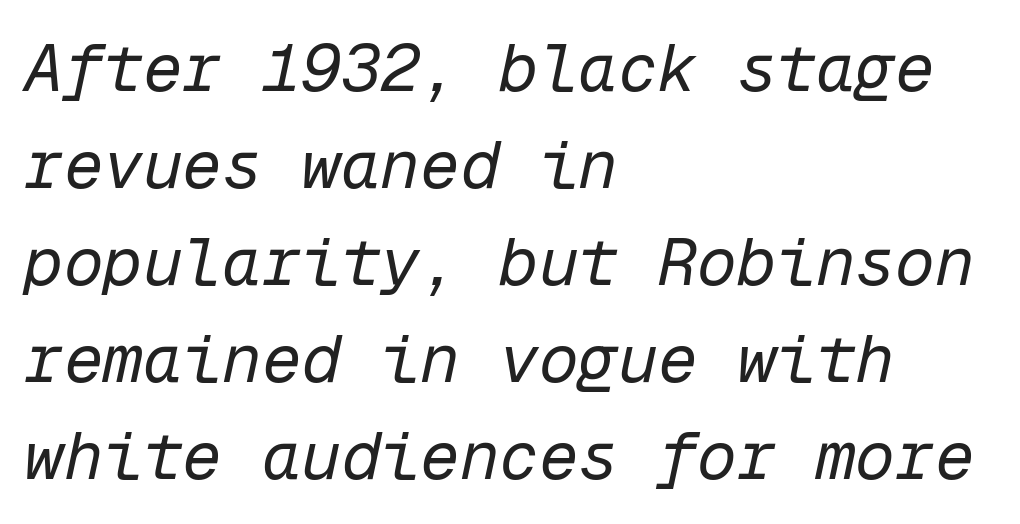
Rendered with sloped, italic letterforms. Characters follow at the spacing the type designer built in. The face looks like a standard text weight, possibly lighter. Line spacing here is normal. Horizontally, the lines are justified to the leading edge only.
